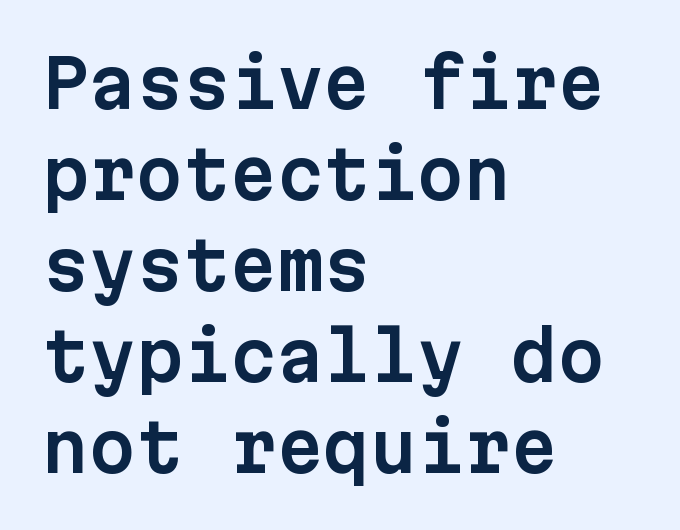
The rendering anchors every line to the left-hand side. Here the designer chose a console-style face with uniform glyph widths. The strip under each line holds only bare page. Characters remain perfectly vertical along every line.
